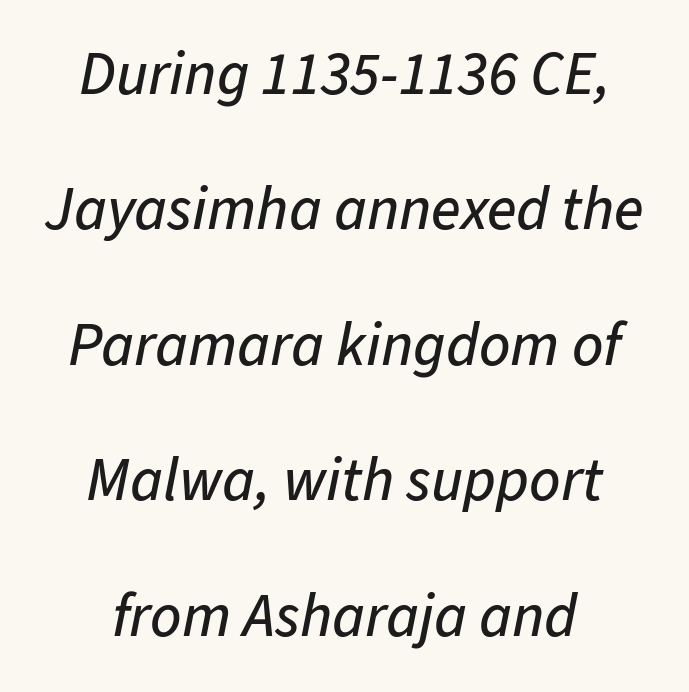
{"italic": "yes", "lean": "right", "slant_degrees": 11, "width": "normal", "stroke_contrast": "low", "x_height": "medium", "monospaced": "no", "underline": "no", "align": "center", "line_spacing": "loose", "line_spacing_ratio": 2.22, "letter_spacing": "normal", "letter_spacing_em": 0.0, "glyph_px": 61}
